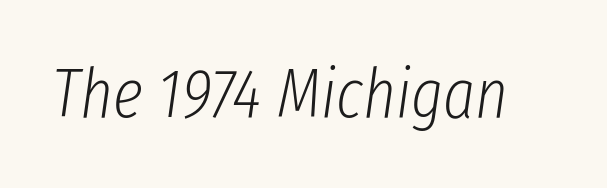
{"italic": "yes", "lean": "right", "slant_degrees": 8, "bold": "no", "weight": "light", "width": "condensed", "stroke_contrast": "low", "x_height": "medium", "monospaced": "no", "underline": "no", "letter_spacing": "normal", "letter_spacing_em": 0.0, "glyph_px": 69}
